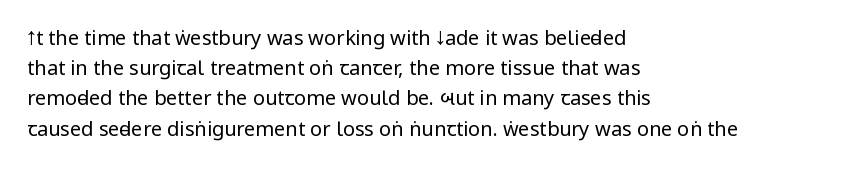
What stands out about the letter spacing? Nothing — it is the standard amount. The axis of the letterforms is exactly vertical. Check the space under the baseline: it is left empty. Evenly set lines give the paragraph a standard silhouette.
